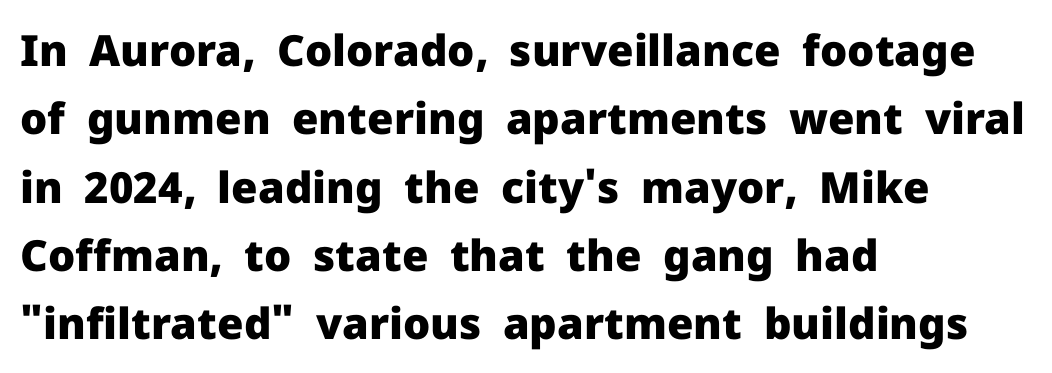
{"serif": "no", "italic": "no", "bold": "yes", "weight": "heavy", "width": "normal", "stroke_contrast": "low", "x_height": "medium", "monospaced": "no", "underline": "no", "align": "left", "line_spacing": "normal", "line_spacing_ratio": 1.59, "letter_spacing": "normal", "letter_spacing_em": 0.0, "glyph_px": 43}
